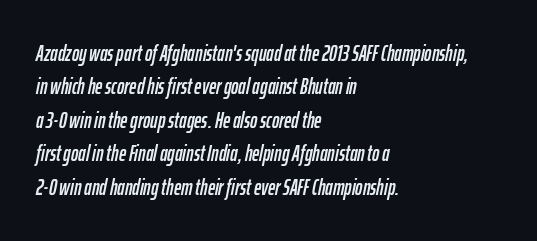
The image shows 22 px text type, italic (leaning right); set left-aligned, normal line spacing (1.52x), normal letter spacing, not underlined.
